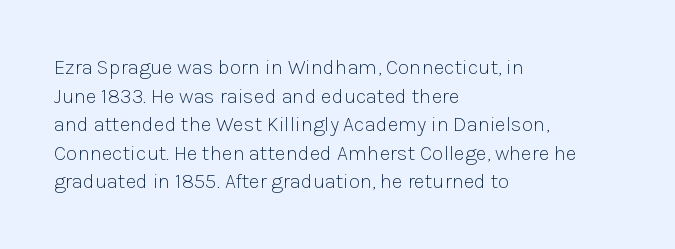
{"italic": "no", "bold": "no", "underline": "no", "align": "left", "line_spacing": "normal", "line_spacing_ratio": 1.36, "letter_spacing": "normal", "letter_spacing_em": 0.0, "glyph_px": 21}
